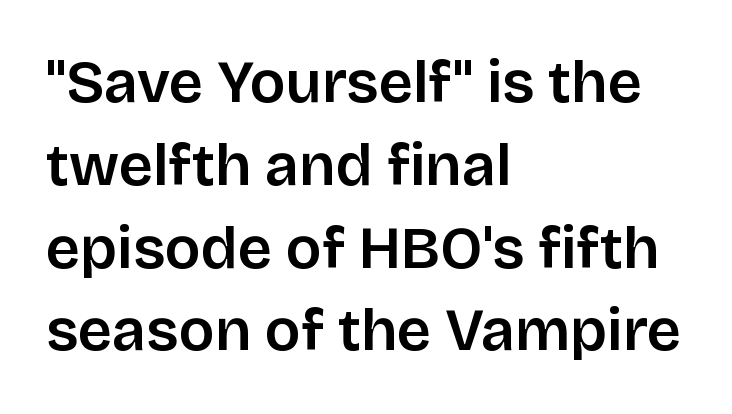
The letters advance in unequal steps, a hallmark of proportional type. Do the letters lean? They stand straight. The font is running at a semibold setting, under full bold. The gap between lines stays unmarked. Regarding leading, the lines here are spaced in the standard way. Leftover space on each line is placed entirely after the last word.
